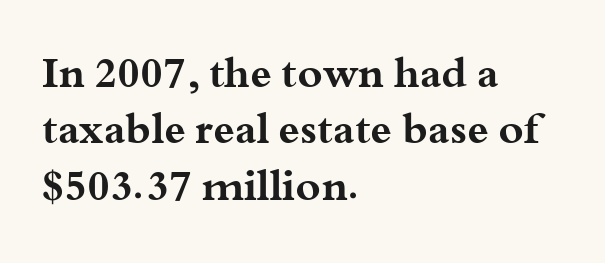
{"serif": "yes", "italic": "no", "bold": "yes", "weight": "bold", "width": "wide", "stroke_contrast": "medium", "x_height": "small", "monospaced": "no", "underline": "no", "align": "left", "line_spacing": "normal", "line_spacing_ratio": 1.31, "letter_spacing": "normal", "letter_spacing_em": 0.0, "glyph_px": 43}
